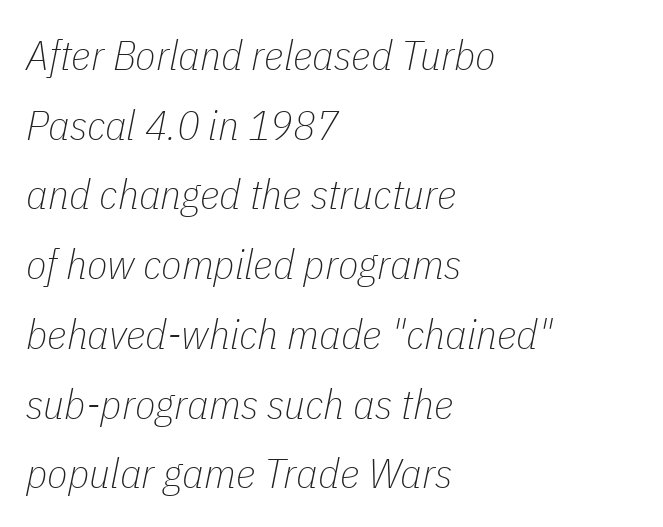
The image shows 42 px thin, condensed type, italic (leaning right); set left-aligned, normal line spacing (1.66x), normal letter spacing, not underlined; low stroke contrast and a medium x-height.
